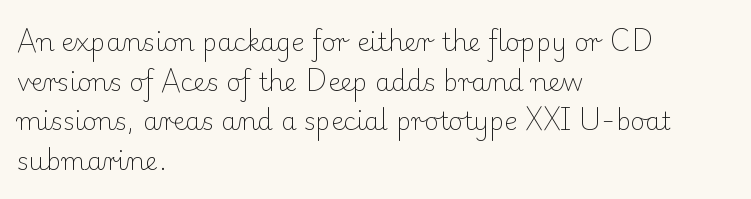
Q: Is the text bold? A: No.
Q: Is the text italic (slanted)? A: No, it is upright.
Q: Is the text underlined? A: No.
Q: How is the paragraph aligned? A: Left-aligned.
Q: Is the spacing between letters normal or unusually wide? A: Normal.
Q: Is the spacing between lines tight, normal or loose? A: Normal.
